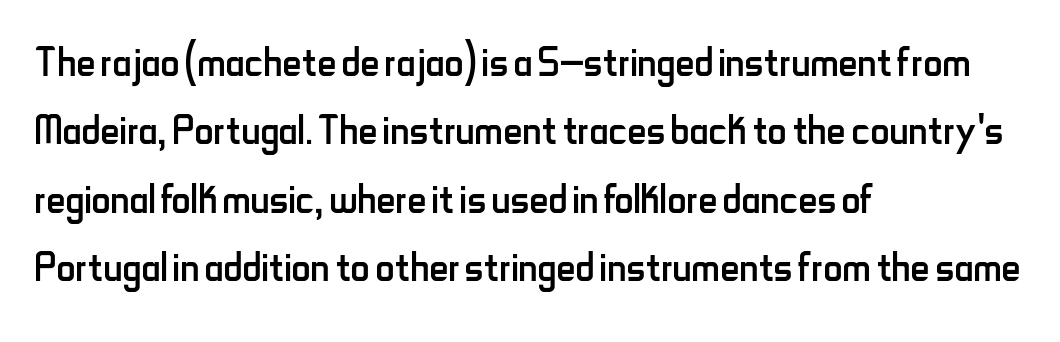
The paragraph has a hard left edge and a soft right edge. The gaps between neighbouring characters are ordinary and unremarkable. The designer went with a sans here, leaving each stem footless. The passage shown is not underscored anywhere. These glyphs show unthickened strokes, regular width or finer. The letters advance in unequal steps, a hallmark of proportional type.
